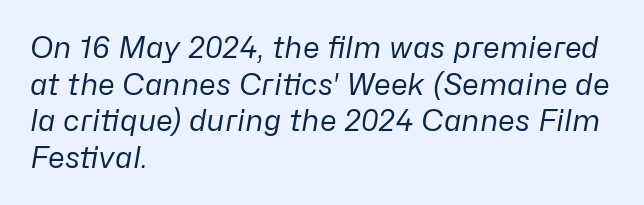
The image shows 29 px regular-weight type, italic (leaning right); set left-aligned, normal line spacing (1.26x), normal letter spacing, not underlined; low stroke contrast and a medium x-height.
